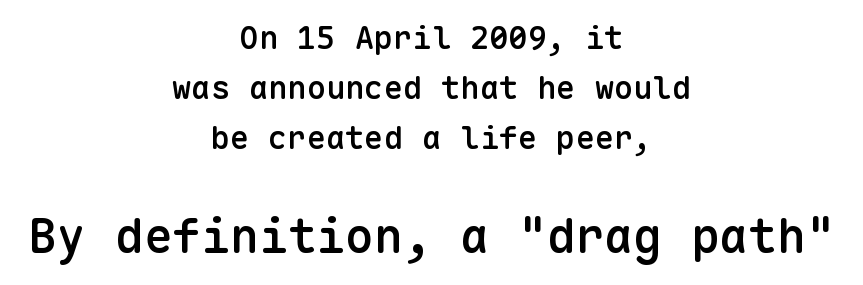
{"serif": "no", "italic": "no", "bold": "semi", "weight": "semibold", "width": "normal", "stroke_contrast": "low", "x_height": "medium", "monospaced": "yes", "underline": "no", "align": "center", "line_spacing": "normal", "line_spacing_ratio": 1.56, "letter_spacing": "normal", "letter_spacing_em": 0.0, "larger_block": "second", "size_ratio": 1.5, "glyph_px": 48}
